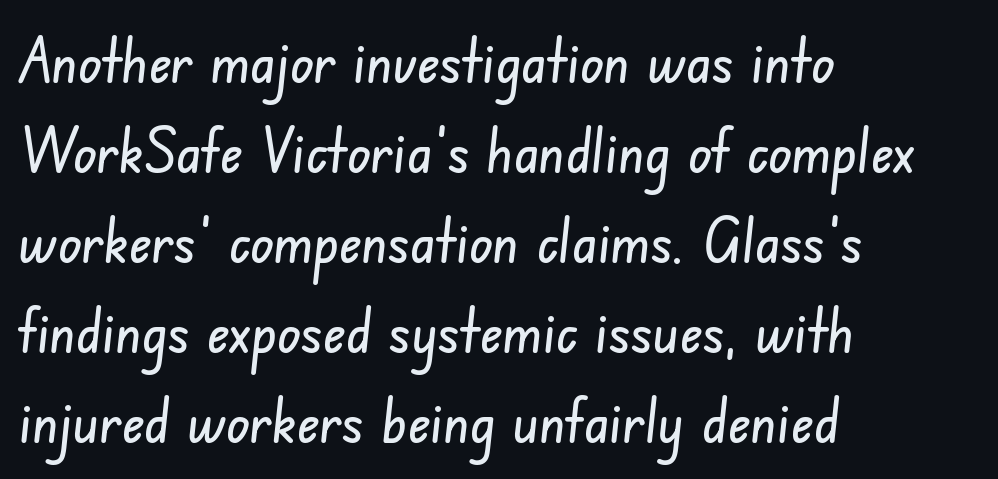
Q: Is the typeface a serif or a sans-serif typeface? A: Sans-serif.
Q: Is the text underlined? A: No.
Q: How is the paragraph aligned? A: Left-aligned.
Q: Is the spacing between letters normal or unusually wide? A: Normal.
Q: Is the spacing between lines tight, normal or loose? A: Normal.
Q: Width (condensed, normal, or wide)? A: Condensed.
Q: Stroke contrast? A: Low.
Q: x-height? A: Small.
Q: Monospaced? A: No.
